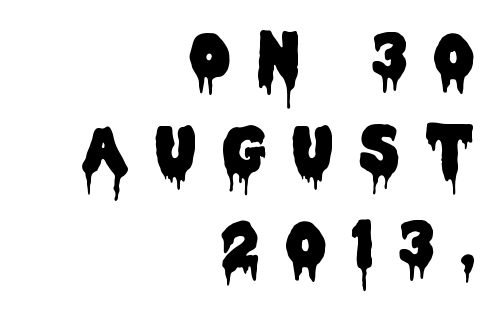
Q: Is the text italic (slanted)? A: No, it is upright.
Q: Is the typeface a serif or a sans-serif typeface? A: Sans-serif.
Q: Is the text underlined? A: No.
Q: How is the paragraph aligned? A: Right-aligned.
Q: Is the spacing between letters normal or unusually wide? A: Unusually wide.
Q: Is the spacing between lines tight, normal or loose? A: Normal.
Q: Width (condensed, normal, or wide)? A: Condensed.
Q: Stroke contrast? A: Low.
Q: x-height? A: Large.
Q: Monospaced? A: No.
